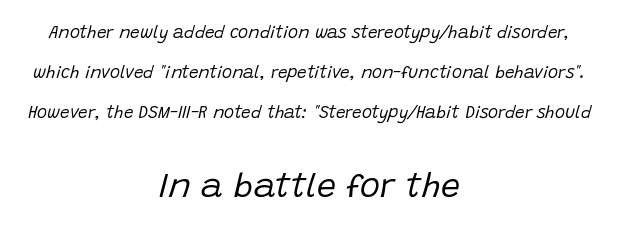
Q: Is the text bold? A: No.
Q: Is the text italic (slanted)? A: Yes, it leans right by about 15 degrees.
Q: Is the text underlined? A: No.
Q: How is the paragraph aligned? A: Centered.
Q: Is the spacing between letters normal or unusually wide? A: Normal.
Q: Is the spacing between lines tight, normal or loose? A: Loose.
Q: Which block of text is set in a larger size, the first (top) or the second (bottom)? A: The second (bottom) one.
Q: Width (condensed, normal, or wide)? A: Normal.
Q: Stroke contrast? A: Low.
Q: x-height? A: Large.
Q: Monospaced? A: No.
